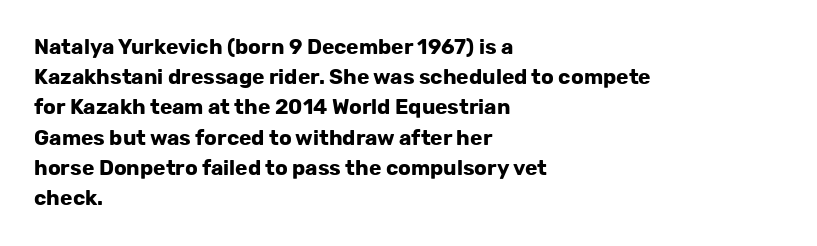
The image shows 21 px bold type, upright; set left-aligned, normal line spacing (1.44x), normal letter spacing, not underlined.
